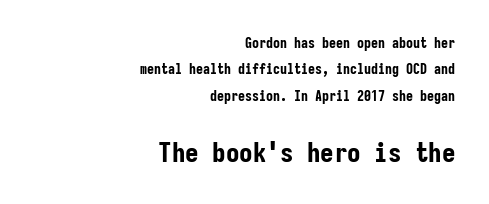
Stroke thickness is high; the sample reads as a true bold. The words here are not underlined. Note: smaller setting up top, larger setting below. The specimen reads as upright at a glance. The letters sit at their default tracking, neither squeezed nor spread.
